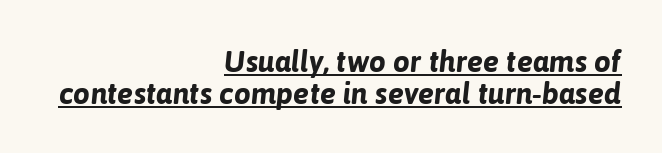
Q: Is the text bold? A: Yes.
Q: Is the text italic (slanted)? A: Yes, it leans right by about 6 degrees.
Q: Is the text underlined? A: Yes.
Q: How is the paragraph aligned? A: Right-aligned.
Q: Is the spacing between letters normal or unusually wide? A: Normal.
Q: Is the spacing between lines tight, normal or loose? A: Tight.
Q: Width (condensed, normal, or wide)? A: Normal.
Q: Stroke contrast? A: Low.
Q: x-height? A: Medium.
Q: Monospaced? A: No.
